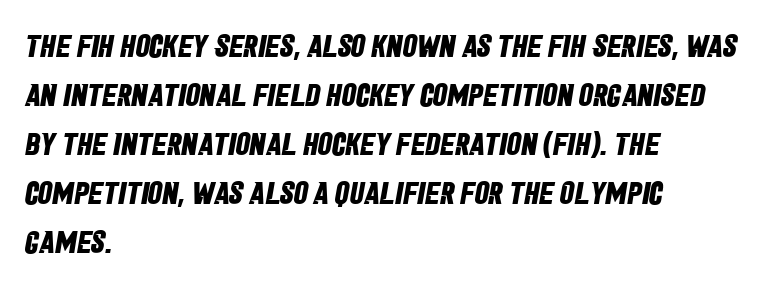
The image shows 32 px bold, condensed sans-serif type; set left-aligned, normal line spacing (1.53x), normal letter spacing, not underlined; low stroke contrast and a large x-height.
